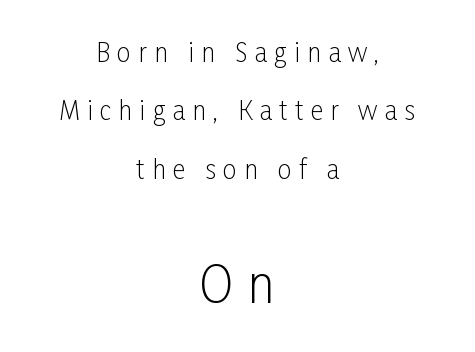
The image shows 50 px light, condensed sans-serif type, upright; set centered, loose line spacing (2.34x), unusually wide letter spacing (+0.29 em), not underlined; the second (bottom) block is 2.0x larger; low stroke contrast and a medium x-height.
